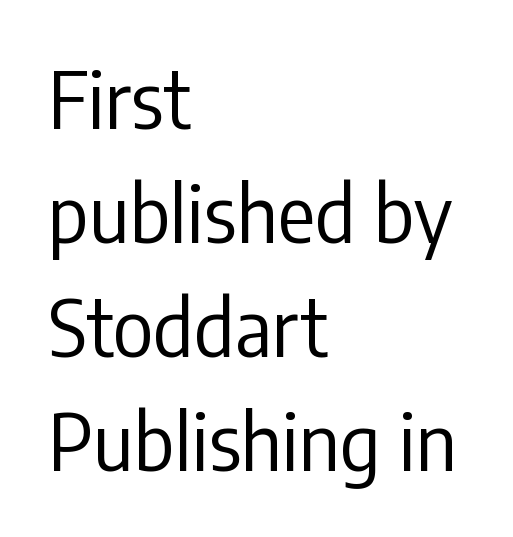
Does extra space separate the letters? No, they use regular spacing. Proportional: the letters do not fall into vertical columns. A roman cut, with each character standing at attention. The paragraph shown leans on its left margin.
